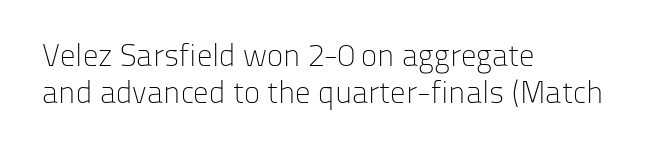
Q: Is the text bold? A: No.
Q: Is the text italic (slanted)? A: No, it is upright.
Q: Is the typeface a serif or a sans-serif typeface? A: Sans-serif.
Q: Is the text underlined? A: No.
Q: How is the paragraph aligned? A: Left-aligned.
Q: Is the spacing between letters normal or unusually wide? A: Normal.
Q: Width (condensed, normal, or wide)? A: Normal.
Q: Stroke contrast? A: Low.
Q: x-height? A: Medium.
Q: Monospaced? A: No.
